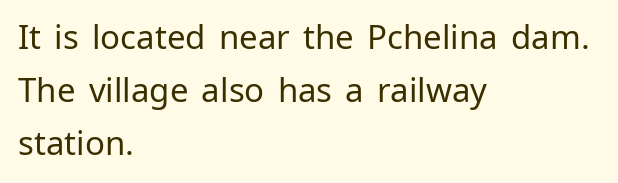
No word sits above an underline. This is sans-serif lettering, the kind often seen on screens and signage. A typesetter would mark this as roman, not italic. Observe the ordinary spacing: letters are neighbours, not strangers. Line beginnings align vertically; line endings do not.
